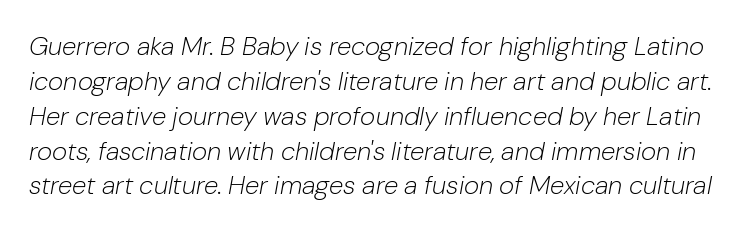
The image shows 26 px text type, italic (leaning right); set normal line spacing (1.34x), normal letter spacing, not underlined.
